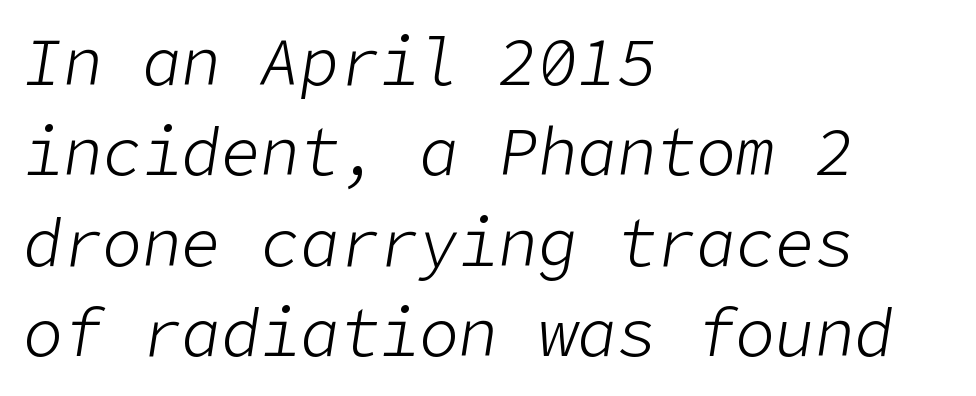
This rendering leaves character spacing at its baseline value. Each stroke keeps to a modest, everyday thickness or less. The foot of each line stays bare and open. If you drew a ruler down the left edge, every line would touch it.
